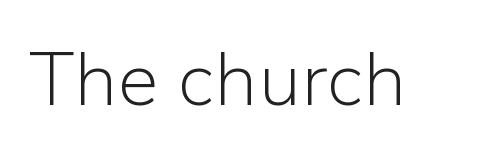
Q: Is the text bold? A: No.
Q: Is the text italic (slanted)? A: No, it is upright.
Q: Is the typeface a serif or a sans-serif typeface? A: Sans-serif.
Q: Is the text underlined? A: No.
Q: Is the spacing between letters normal or unusually wide? A: Normal.
Q: Width (condensed, normal, or wide)? A: Normal.
Q: Stroke contrast? A: Low.
Q: x-height? A: Medium.
Q: Monospaced? A: No.
